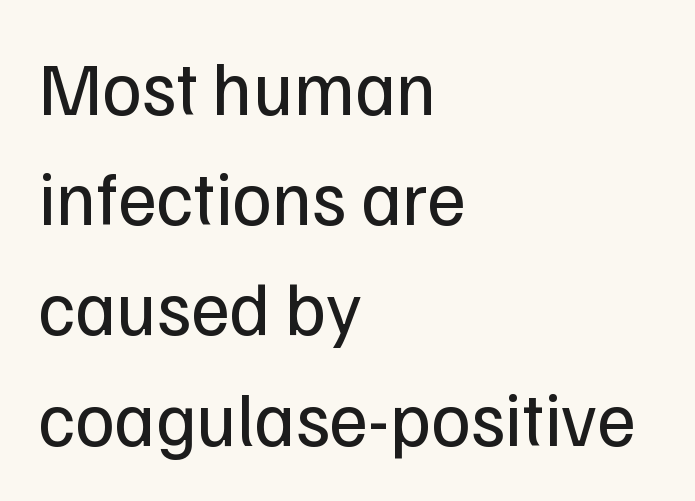
The image shows 75 px regular-weight sans-serif type, upright; set left-aligned, normal line spacing (1.47x), normal letter spacing, not underlined; low stroke contrast and a medium x-height.
